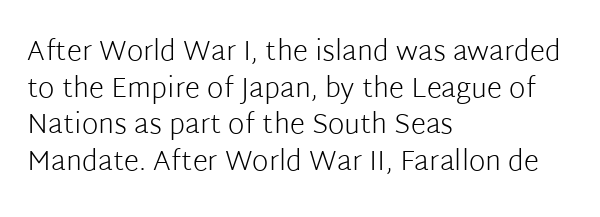
The image shows 28 px light sans-serif type, upright; set left-aligned, normal line spacing (1.31x), normal letter spacing, not underlined; low stroke contrast and a medium x-height.
